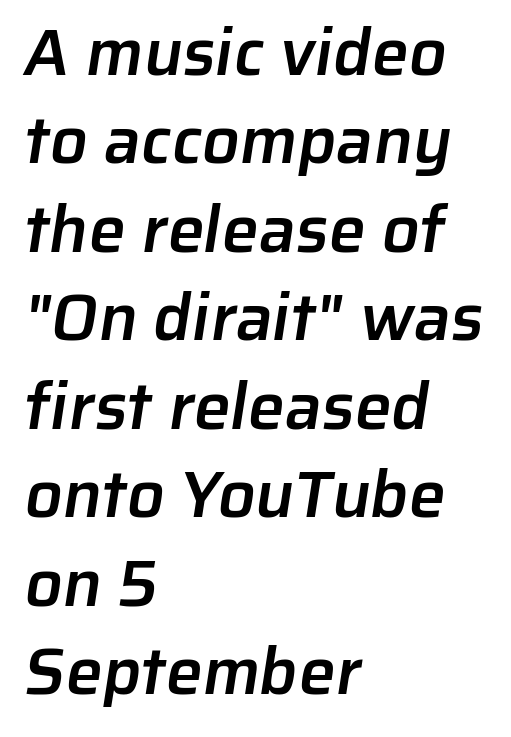
{"serif": "no", "bold": "semi", "weight": "semibold", "width": "normal", "stroke_contrast": "low", "x_height": "medium", "monospaced": "no", "underline": "no", "align": "left", "line_spacing": "normal", "line_spacing_ratio": 1.34, "letter_spacing": "normal", "letter_spacing_em": 0.0, "glyph_px": 66}
